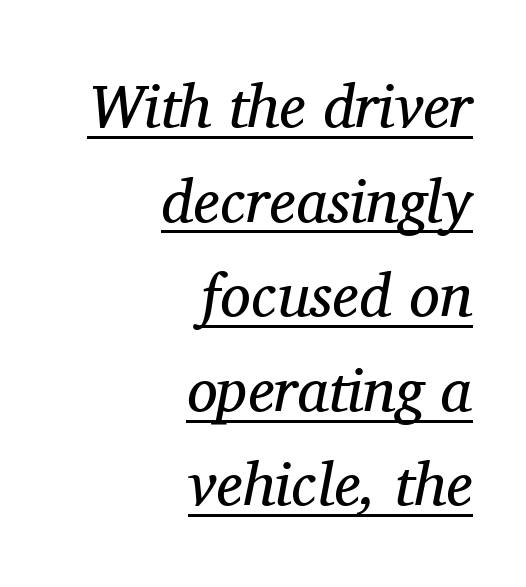
Q: Is the text bold? A: No.
Q: Is the text italic (slanted)? A: Yes, it leans right by about 11 degrees.
Q: Is the typeface a serif or a sans-serif typeface? A: Serif.
Q: Is the text underlined? A: Yes.
Q: How is the paragraph aligned? A: Right-aligned.
Q: Is the spacing between letters normal or unusually wide? A: Normal.
Q: Is the spacing between lines tight, normal or loose? A: Normal.
Q: Width (condensed, normal, or wide)? A: Normal.
Q: Stroke contrast? A: Medium.
Q: x-height? A: Medium.
Q: Monospaced? A: No.
